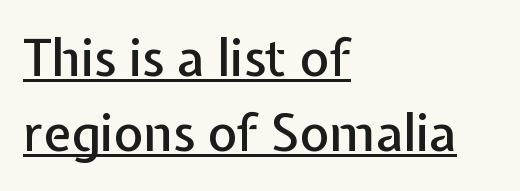
The image shows 51 px sans-serif type, upright; set left-aligned, normal line spacing (1.48x), normal letter spacing, underlined; low stroke contrast and a medium x-height.
